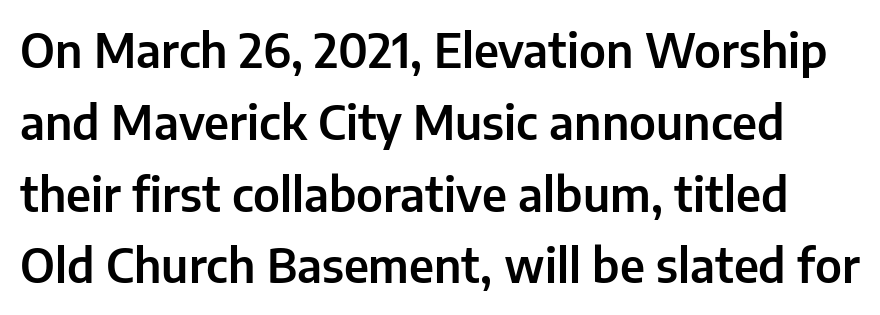
The image shows 46 px sans-serif type, upright; set normal line spacing (1.56x), normal letter spacing, not underlined; low stroke contrast and a medium x-height.
